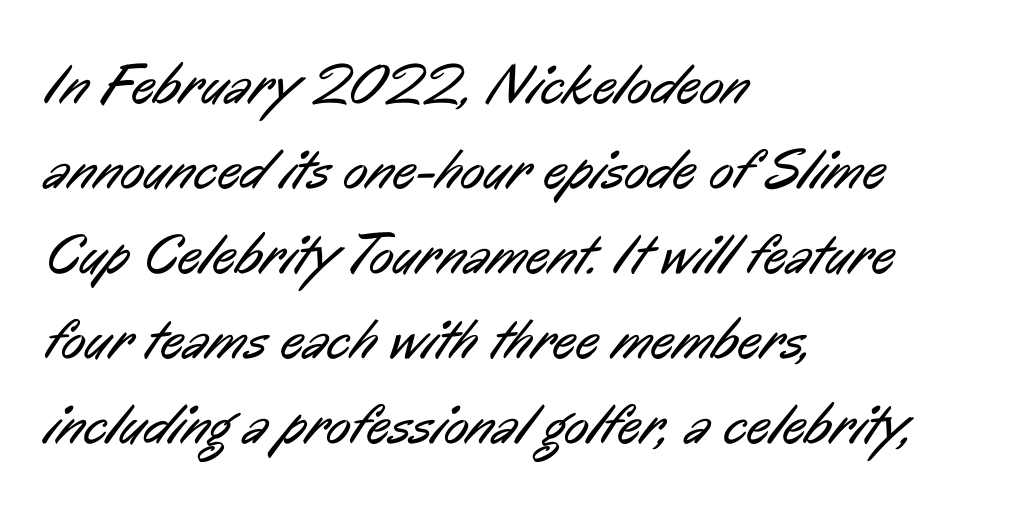
Q: Is the text bold? A: No.
Q: Is the typeface a serif or a sans-serif typeface? A: Sans-serif.
Q: Is the text underlined? A: No.
Q: How is the paragraph aligned? A: Left-aligned.
Q: Is the spacing between letters normal or unusually wide? A: Normal.
Q: Is the spacing between lines tight, normal or loose? A: Normal.
Q: Width (condensed, normal, or wide)? A: Condensed.
Q: Stroke contrast? A: Low.
Q: x-height? A: Medium.
Q: Monospaced? A: No.
